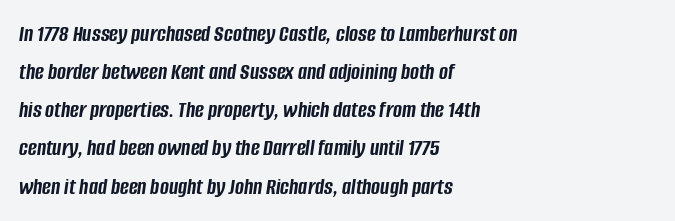
Q: Is the text bold? A: Yes.
Q: Is the text italic (slanted)? A: Yes, it leans right by about 8 degrees.
Q: Is the text underlined? A: No.
Q: How is the paragraph aligned? A: Left-aligned.
Q: Is the spacing between letters normal or unusually wide? A: Normal.
Q: Is the spacing between lines tight, normal or loose? A: Normal.
